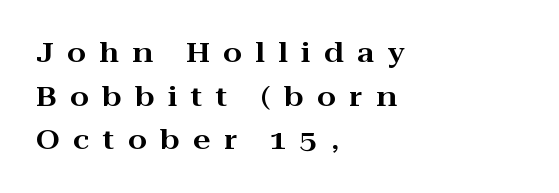
Q: Is the text italic (slanted)? A: No, it is upright.
Q: Is the text underlined? A: No.
Q: How is the paragraph aligned? A: Left-aligned.
Q: Is the spacing between letters normal or unusually wide? A: Unusually wide.
Q: Is the spacing between lines tight, normal or loose? A: Normal.
